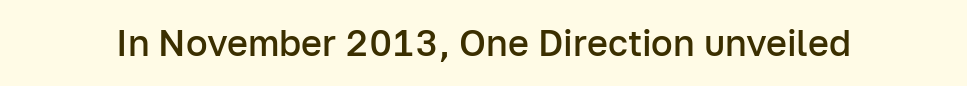
The image shows 36 px semibold sans-serif type, upright; set normal letter spacing, not underlined; low stroke contrast and a medium x-height.
